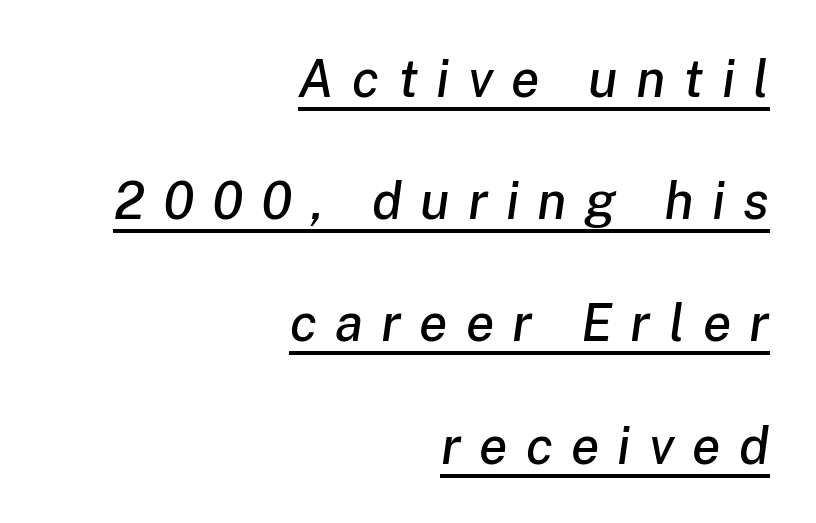
{"italic": "yes", "lean": "right", "slant_degrees": 8, "width": "normal", "stroke_contrast": "low", "x_height": "medium", "monospaced": "no", "underline": "yes", "align": "right", "line_spacing": "loose", "line_spacing_ratio": 2.35, "letter_spacing": "wide", "letter_spacing_em": 0.35, "glyph_px": 52}
